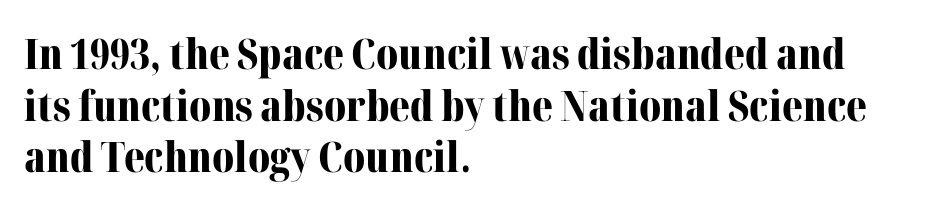
{"serif": "yes", "italic": "no", "bold": "yes", "weight": "bold", "width": "normal", "stroke_contrast": "medium", "x_height": "medium", "monospaced": "no", "underline": "no", "align": "left", "line_spacing_ratio": 1.23, "letter_spacing": "normal", "letter_spacing_em": 0.0, "glyph_px": 42}
